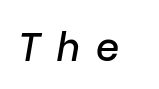
The image shows 42 px text type, italic (leaning right); set unusually wide letter spacing (+0.39 em), not underlined; low stroke contrast and a medium x-height.
